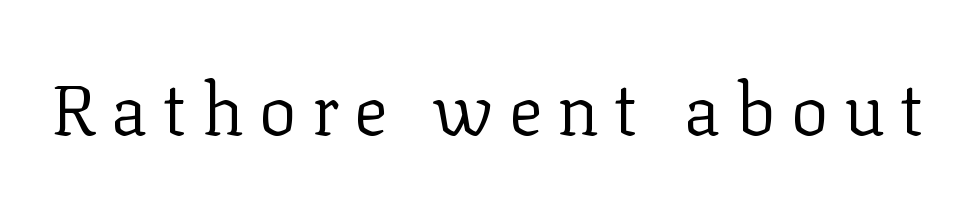
Q: Is the text bold? A: No.
Q: Is the text italic (slanted)? A: No, it is upright.
Q: Is the typeface a serif or a sans-serif typeface? A: Serif.
Q: Is the text underlined? A: No.
Q: Is the spacing between letters normal or unusually wide? A: Unusually wide.
Q: Width (condensed, normal, or wide)? A: Normal.
Q: Stroke contrast? A: Low.
Q: x-height? A: Medium.
Q: Monospaced? A: No.
